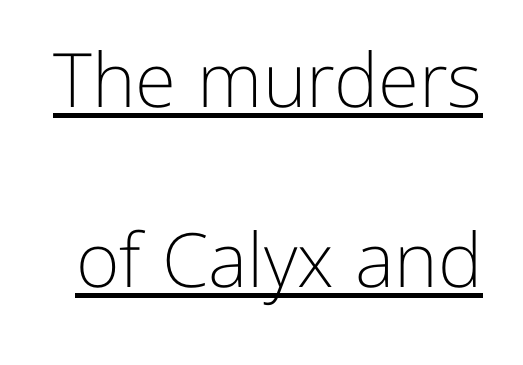
{"serif": "no", "italic": "no", "bold": "no", "weight": "light", "width": "normal", "stroke_contrast": "low", "x_height": "medium", "monospaced": "no", "underline": "yes", "line_spacing": "loose", "line_spacing_ratio": 2.4, "letter_spacing": "normal", "letter_spacing_em": 0.0, "glyph_px": 75}
